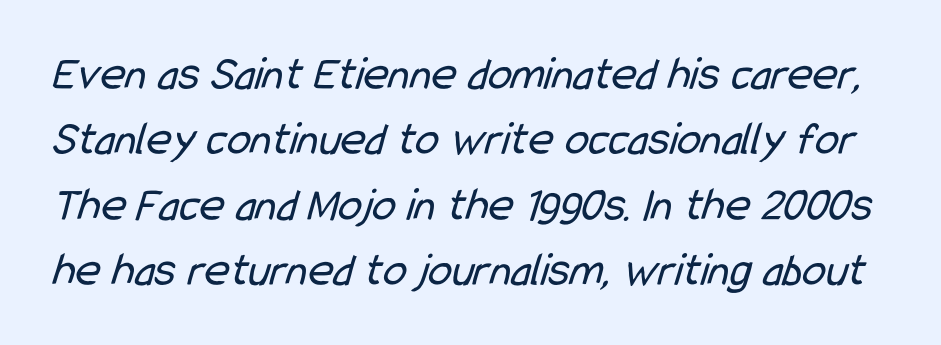
Standard letterfit; no display-style spreading of the glyphs. Regarding leading, the lines here are spaced in the standard way. Spacing verdict: proportional, widths tailored to each character. A light-to-regular cut is what we see here.
